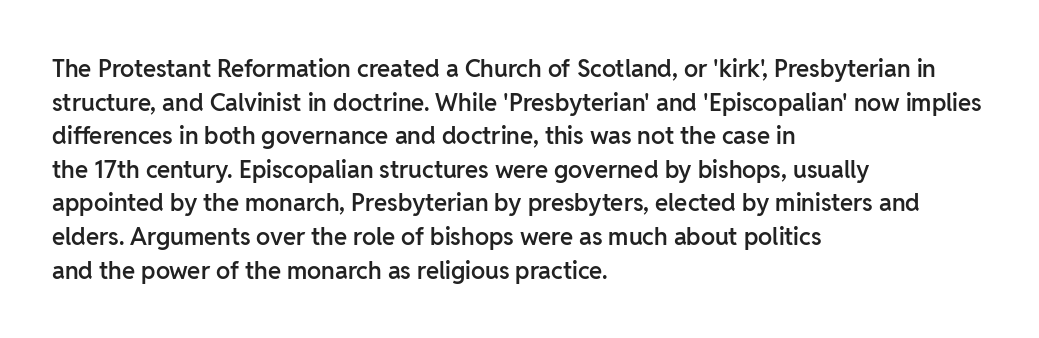
{"italic": "no", "bold": "semi", "underline": "no", "align": "left", "line_spacing": "normal", "line_spacing_ratio": 1.4, "letter_spacing": "normal", "letter_spacing_em": 0.0, "glyph_px": 24}
